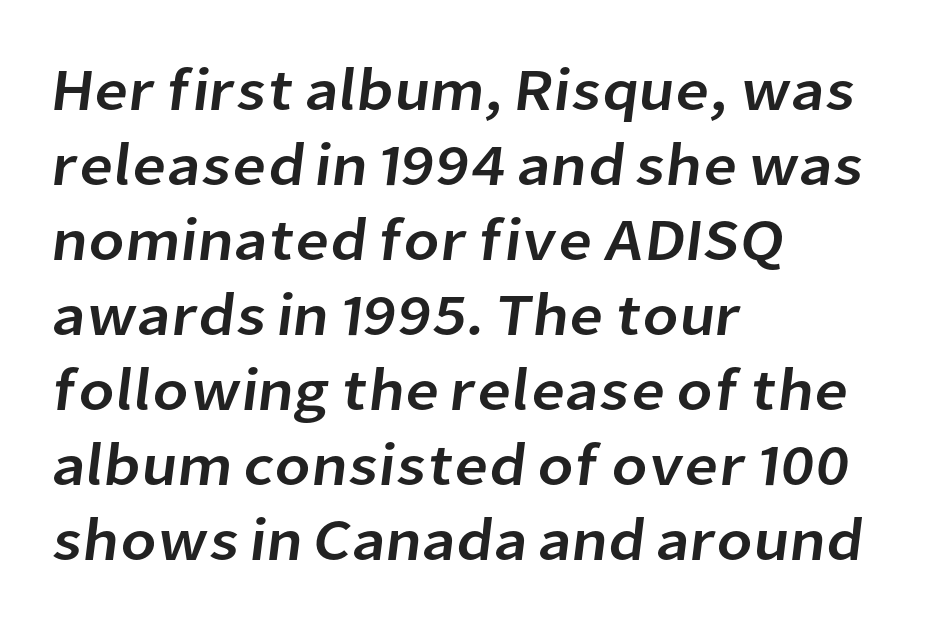
The image shows 60 px sans-serif type; set left-aligned, normal line spacing (1.25x), normal letter spacing, not underlined; low stroke contrast and a medium x-height.
